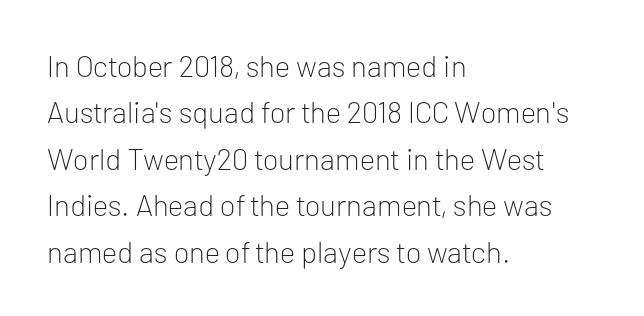
Q: Is the text bold? A: No.
Q: Is the text italic (slanted)? A: No, it is upright.
Q: Is the typeface a serif or a sans-serif typeface? A: Sans-serif.
Q: Is the text underlined? A: No.
Q: How is the paragraph aligned? A: Left-aligned.
Q: Is the spacing between letters normal or unusually wide? A: Normal.
Q: Is the spacing between lines tight, normal or loose? A: Normal.
Q: Width (condensed, normal, or wide)? A: Normal.
Q: Stroke contrast? A: Low.
Q: x-height? A: Medium.
Q: Monospaced? A: No.
